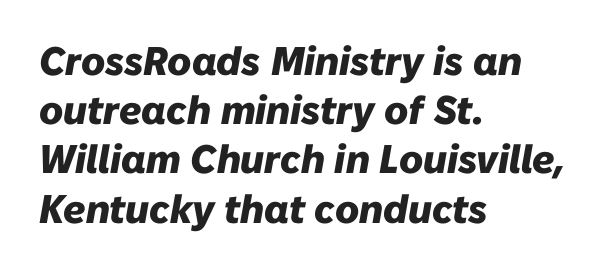
The image shows 40 px heavy type, italic (leaning right); set left-aligned, line spacing 1.23x, normal letter spacing, not underlined; low stroke contrast and a medium x-height.
